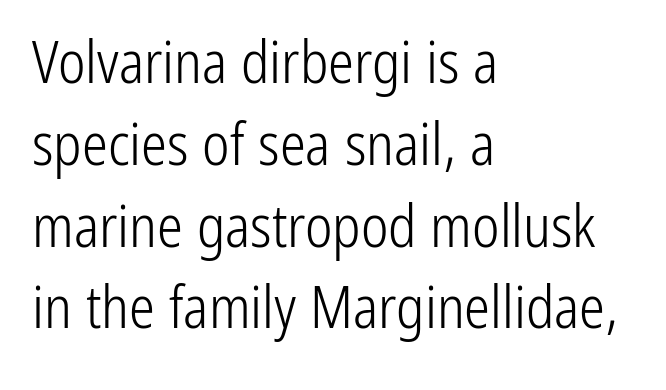
Q: Is the text bold? A: No.
Q: Is the text italic (slanted)? A: No, it is upright.
Q: Is the typeface a serif or a sans-serif typeface? A: Sans-serif.
Q: Is the text underlined? A: No.
Q: How is the paragraph aligned? A: Left-aligned.
Q: Is the spacing between letters normal or unusually wide? A: Normal.
Q: Is the spacing between lines tight, normal or loose? A: Normal.
Q: Width (condensed, normal, or wide)? A: Condensed.
Q: Stroke contrast? A: Low.
Q: x-height? A: Medium.
Q: Monospaced? A: No.
